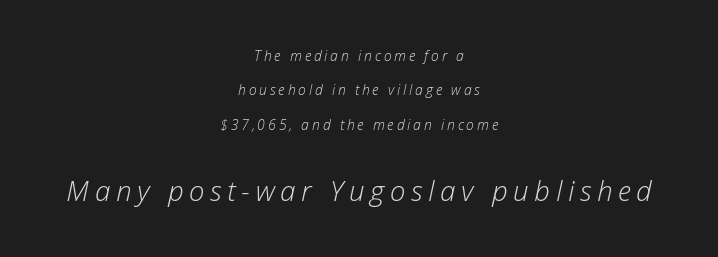
Q: Is the text bold? A: No.
Q: Is the text italic (slanted)? A: Yes, it leans right by about 12 degrees.
Q: Is the text underlined? A: No.
Q: How is the paragraph aligned? A: Centered.
Q: Is the spacing between letters normal or unusually wide? A: Unusually wide.
Q: Is the spacing between lines tight, normal or loose? A: Loose.
Q: Which block of text is set in a larger size, the first (top) or the second (bottom)? A: The second (bottom) one.
Q: Width (condensed, normal, or wide)? A: Normal.
Q: Stroke contrast? A: Low.
Q: x-height? A: Medium.
Q: Monospaced? A: No.
